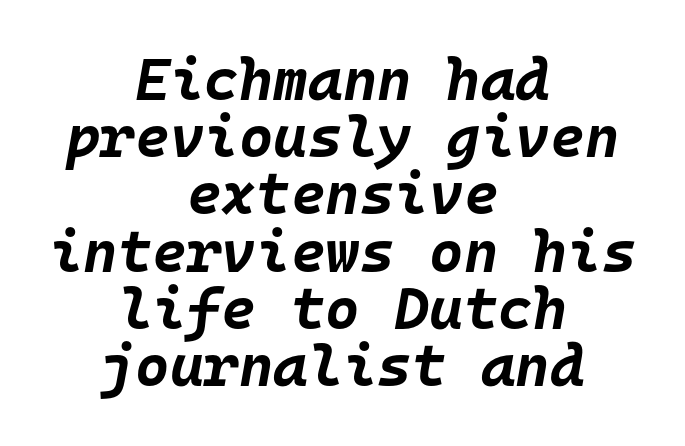
Q: Is the text bold? A: Yes.
Q: Is the text italic (slanted)? A: Yes, it leans right by about 10 degrees.
Q: Is the text underlined? A: No.
Q: How is the paragraph aligned? A: Centered.
Q: Is the spacing between letters normal or unusually wide? A: Normal.
Q: Is the spacing between lines tight, normal or loose? A: Tight.
Q: Width (condensed, normal, or wide)? A: Normal.
Q: Stroke contrast? A: Low.
Q: x-height? A: Large.
Q: Monospaced? A: Yes.
